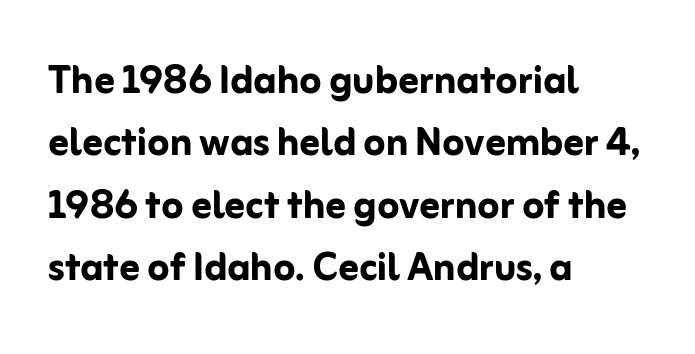
The image shows 50 px semibold sans-serif type, upright; set left-aligned, normal line spacing (1.25x), normal letter spacing, not underlined; low stroke contrast and a medium x-height.
